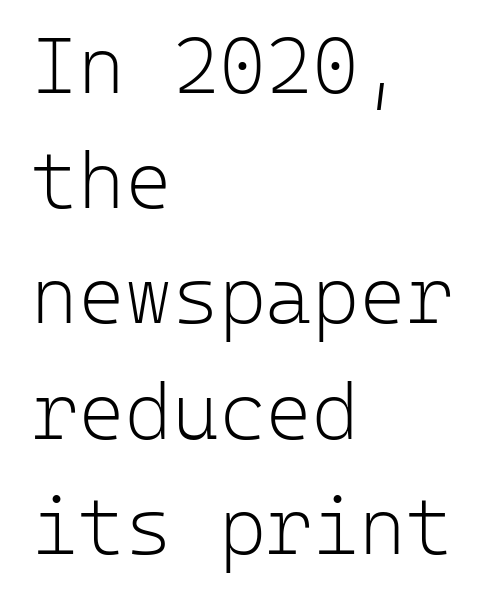
The gap between lines stays unmarked. Nothing heavy about these letters — not bold at all. Which margin do the lines hug? The left one — the right edge is uneven. Is there any slant? The stems are plumb. Here the designer chose a console-style face with uniform glyph widths.
